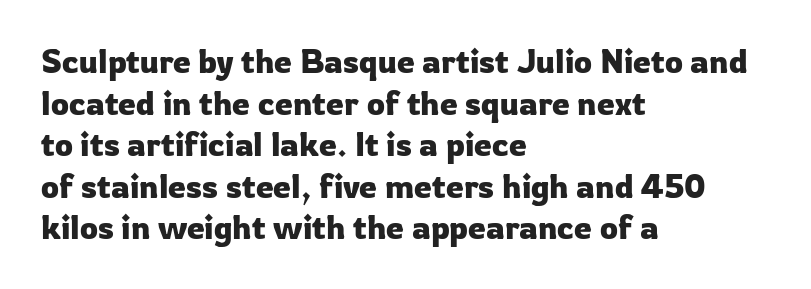
The image shows 32 px sans-serif type, upright; set left-aligned, normal line spacing (1.3x), normal letter spacing, not underlined; low stroke contrast and a medium x-height.
